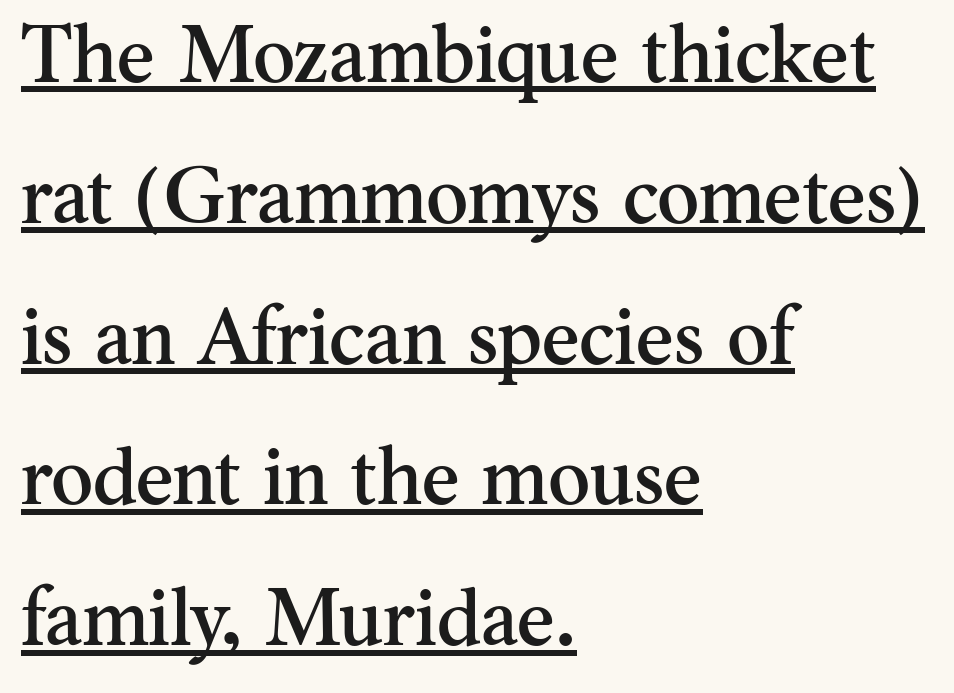
Classification — serif. Descenders here cross a horizontal rule under the line. Look at the tracking — it's just the regular setting, nothing added. The specimen reads as upright at a glance. Note the varied advance widths — an 'i' is clearly narrower than an 'm'.
